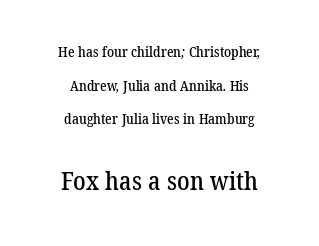
The image shows 25 px text type; set centered, loose line spacing (2.41x), normal letter spacing, not underlined; the second (bottom) block is 1.79x larger.
